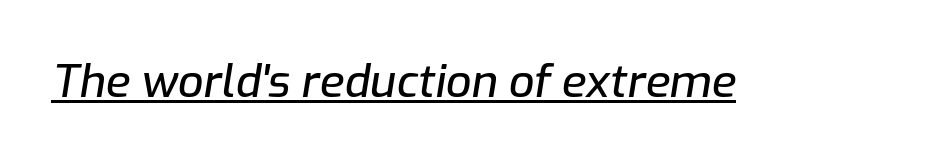
{"italic": "yes", "lean": "right", "slant_degrees": 9, "width": "normal", "stroke_contrast": "low", "x_height": "medium", "monospaced": "no", "underline": "yes", "letter_spacing": "normal", "letter_spacing_em": 0.0, "glyph_px": 45}
